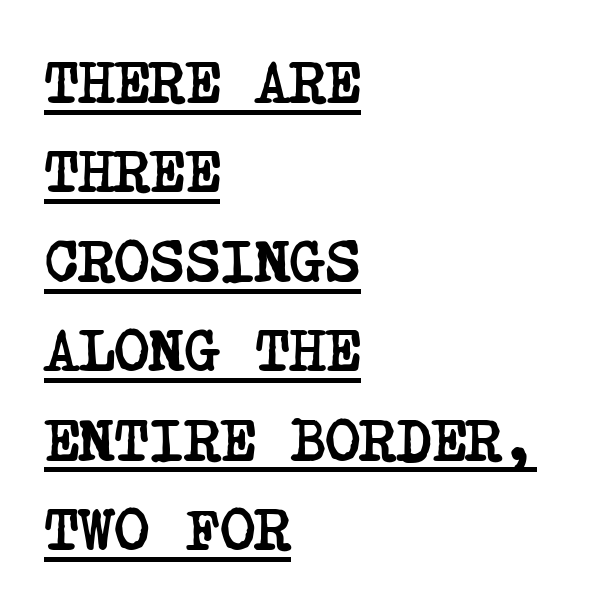
The image shows 60 px semibold, condensed serif type; set left-aligned, normal line spacing (1.49x), normal letter spacing, underlined; low stroke contrast and a large x-height.
